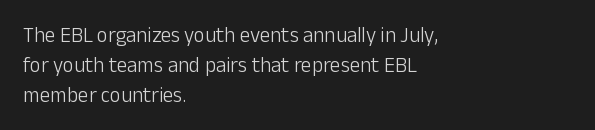
Quick note: interline space is typical. Nothing unusual about the tracking: characters are spaced as the font intends. Unmarked baselines from the first word to the last. No italicization has been applied; the sample stays upright.
